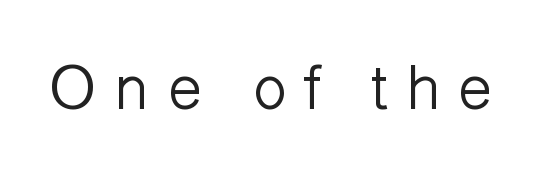
{"serif": "no", "italic": "no", "bold": "no", "weight": "light", "width": "normal", "stroke_contrast": "low", "x_height": "medium", "monospaced": "no", "underline": "no", "letter_spacing": "wide", "letter_spacing_em": 0.26, "glyph_px": 64}
